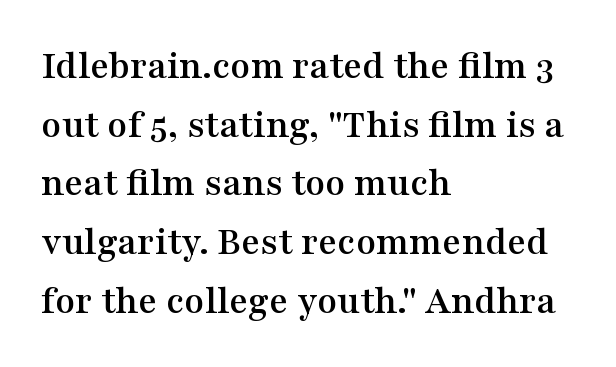
The image shows 41 px wide serif type, upright; set left-aligned, normal line spacing (1.43x), normal letter spacing, not underlined; medium stroke contrast and a medium x-height.
